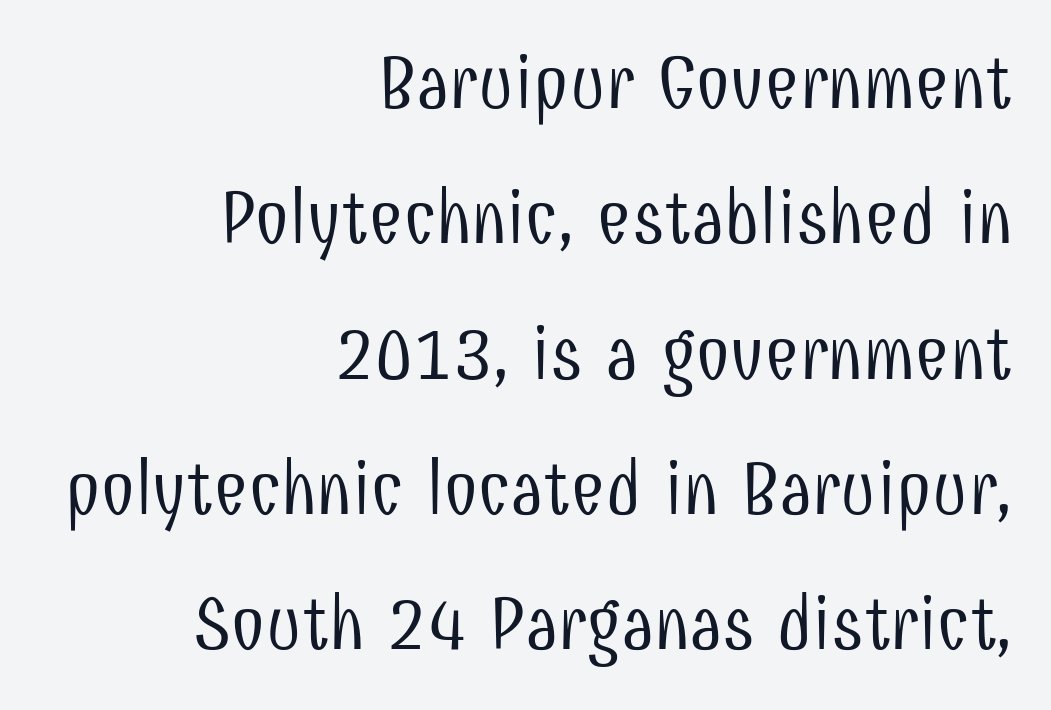
Q: Is the text bold? A: No.
Q: Is the text italic (slanted)? A: No, it is upright.
Q: Is the typeface a serif or a sans-serif typeface? A: Sans-serif.
Q: Is the text underlined? A: No.
Q: How is the paragraph aligned? A: Right-aligned.
Q: Is the spacing between letters normal or unusually wide? A: Normal.
Q: Width (condensed, normal, or wide)? A: Condensed.
Q: Stroke contrast? A: Low.
Q: x-height? A: Medium.
Q: Monospaced? A: No.
